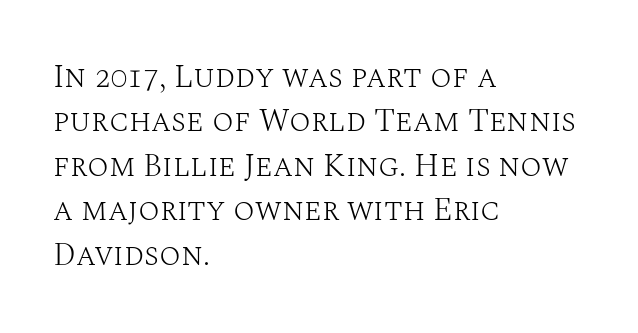
Nothing unusual about the tracking: characters are spaced as the font intends. Each letter keeps its own natural width here, so spacing adapts to shape. Vertical spacing — default. Reading down the block, your eye returns to a fixed left position each line.
